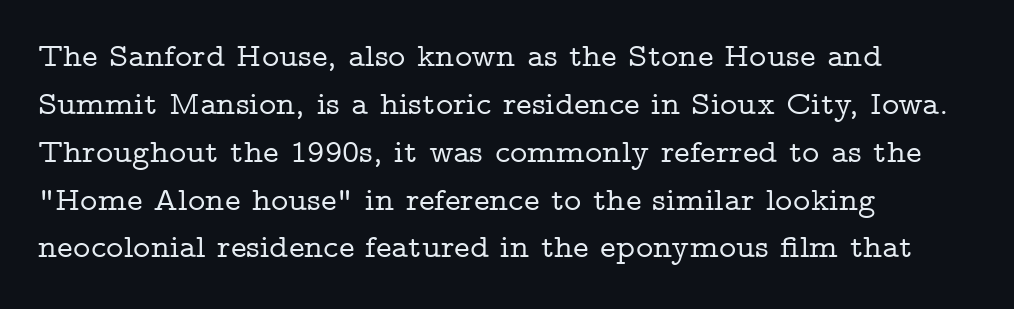
Varying glyph widths throughout — classic text-font behaviour. Check where the strokes stop: tiny serifs finish them off. Horizontal alignment here is leftward, the default for most running prose. Descender tails drop into unmarked territory.
